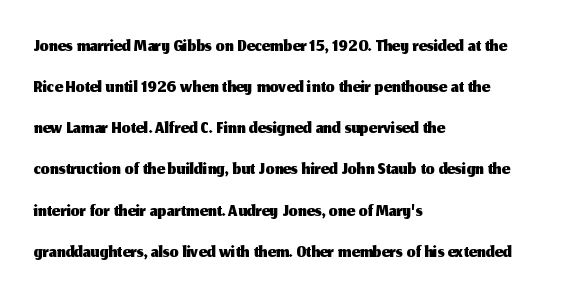
Q: Is the text italic (slanted)? A: No, it is upright.
Q: Is the typeface a serif or a sans-serif typeface? A: Sans-serif.
Q: Is the text underlined? A: No.
Q: How is the paragraph aligned? A: Left-aligned.
Q: Is the spacing between letters normal or unusually wide? A: Normal.
Q: Is the spacing between lines tight, normal or loose? A: Normal.
Q: Width (condensed, normal, or wide)? A: Normal.
Q: Stroke contrast? A: Medium.
Q: x-height? A: Medium.
Q: Monospaced? A: No.
